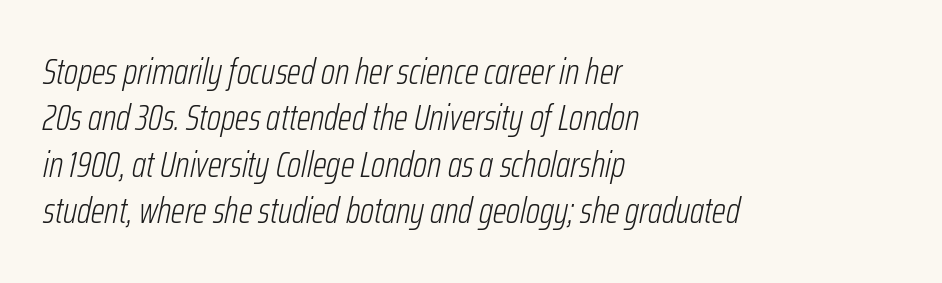
The image shows 36 px light, condensed type, italic (leaning right); set left-aligned, normal line spacing (1.29x), normal letter spacing, not underlined; low stroke contrast and a medium x-height.
